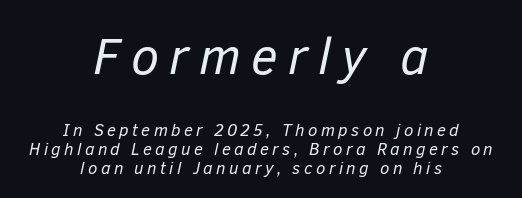
Q: Is the text bold? A: No.
Q: Is the text italic (slanted)? A: Yes, it leans right by about 12 degrees.
Q: Is the text underlined? A: No.
Q: How is the paragraph aligned? A: Centered.
Q: Is the spacing between letters normal or unusually wide? A: Unusually wide.
Q: Is the spacing between lines tight, normal or loose? A: Tight.
Q: Which block of text is set in a larger size, the first (top) or the second (bottom)? A: The first (top) one.
Q: Width (condensed, normal, or wide)? A: Normal.
Q: Stroke contrast? A: Low.
Q: x-height? A: Medium.
Q: Monospaced? A: No.
